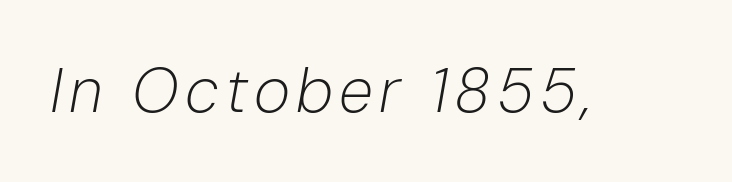
{"italic": "yes", "lean": "right", "slant_degrees": 10, "bold": "no", "weight": "light", "width": "normal", "stroke_contrast": "low", "x_height": "medium", "monospaced": "no", "underline": "no", "glyph_px": 62}
